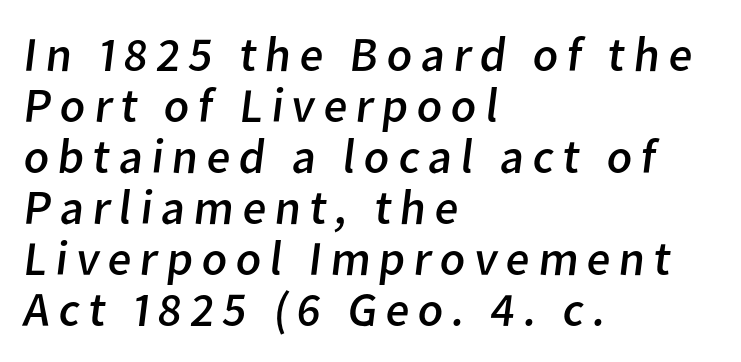
Q: Is the text bold? A: No.
Q: Is the typeface a serif or a sans-serif typeface? A: Sans-serif.
Q: Is the text underlined? A: No.
Q: How is the paragraph aligned? A: Left-aligned.
Q: Is the spacing between lines tight, normal or loose? A: Tight.
Q: Width (condensed, normal, or wide)? A: Normal.
Q: Stroke contrast? A: Low.
Q: x-height? A: Medium.
Q: Monospaced? A: No.
